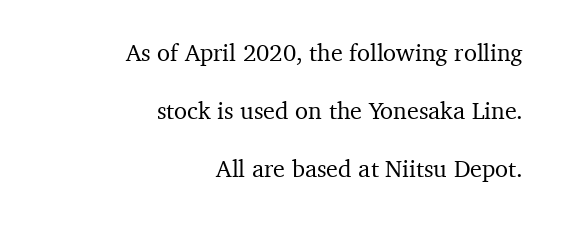
No word sits above an underline. The letterforms sit shoulder to shoulder at normal distance. Notice how the stems are strictly vertical — no italics here. Loosely led — the rows are spread out. If you drew a ruler down the right edge, every line would touch it.
